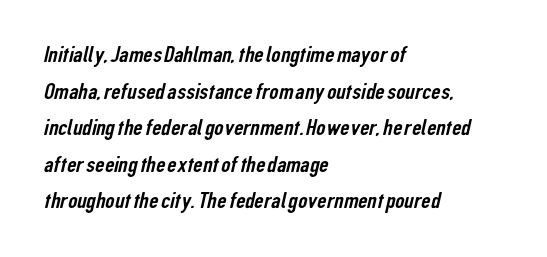
The image shows 23 px text type; set left-aligned, normal line spacing (1.59x), normal letter spacing, not underlined.
